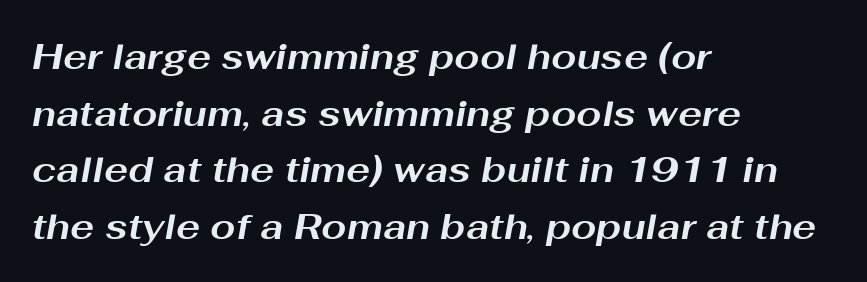
The image shows 36 px bold, wide type, italic (leaning right); set left-aligned, normal line spacing (1.57x), normal letter spacing, not underlined; medium stroke contrast and a medium x-height.
